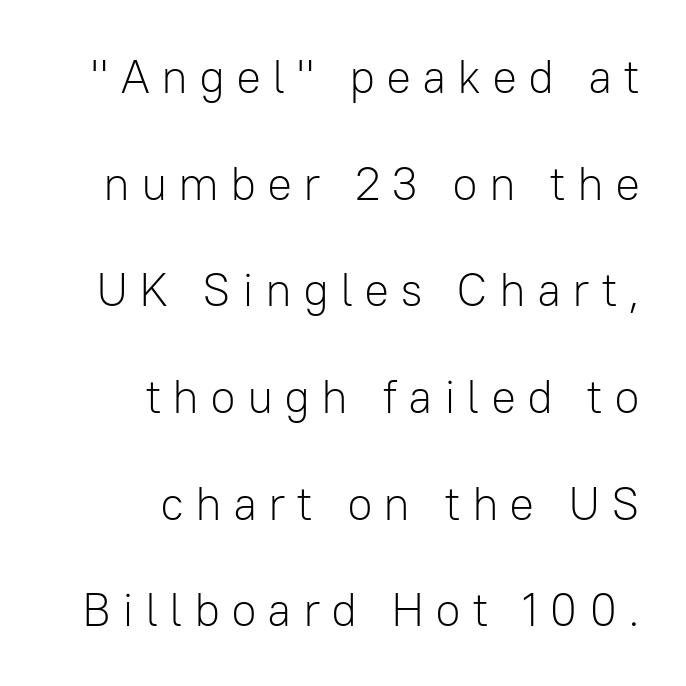
The image shows 47 px light sans-serif type, upright; set right-aligned, loose line spacing (2.27x), unusually wide letter spacing (+0.23 em), not underlined; low stroke contrast and a medium x-height.
